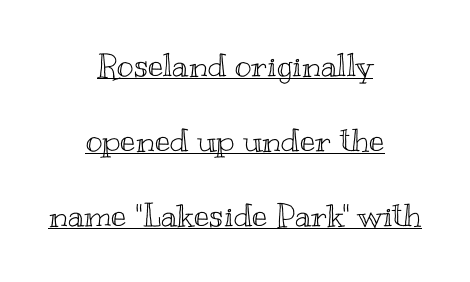
{"italic": "no", "width": "wide", "x_height": "small", "monospaced": "no", "underline": "yes", "align": "center", "line_spacing": "loose", "line_spacing_ratio": 2.35, "letter_spacing": "normal", "letter_spacing_em": 0.0, "glyph_px": 32}
